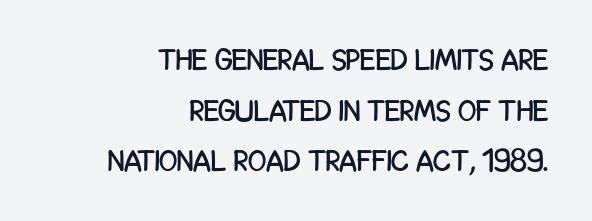
The image shows 30 px condensed sans-serif type, upright; set right-aligned, normal line spacing (1.69x), normal letter spacing, not underlined; low stroke contrast and a large x-height.
